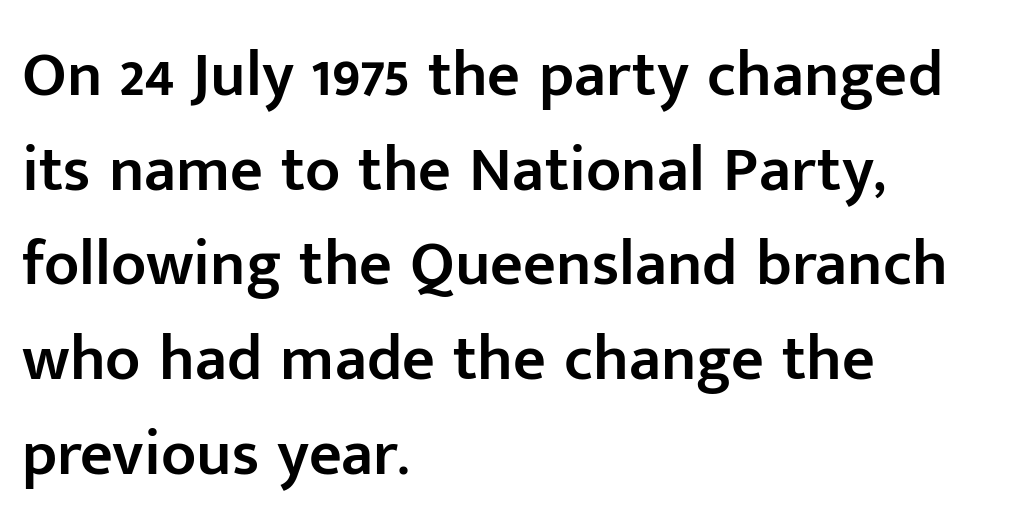
Each row of text sits above clean, open space. The glyphs have the mass of a demibold cut, below bold. Words appear dense and cohesive because spacing is normal. The face used here is proportionally spaced, like ordinary book or web type. Each line starts at the same left margin while the right side varies. Every stem runs plumb, perpendicular to the baseline.
